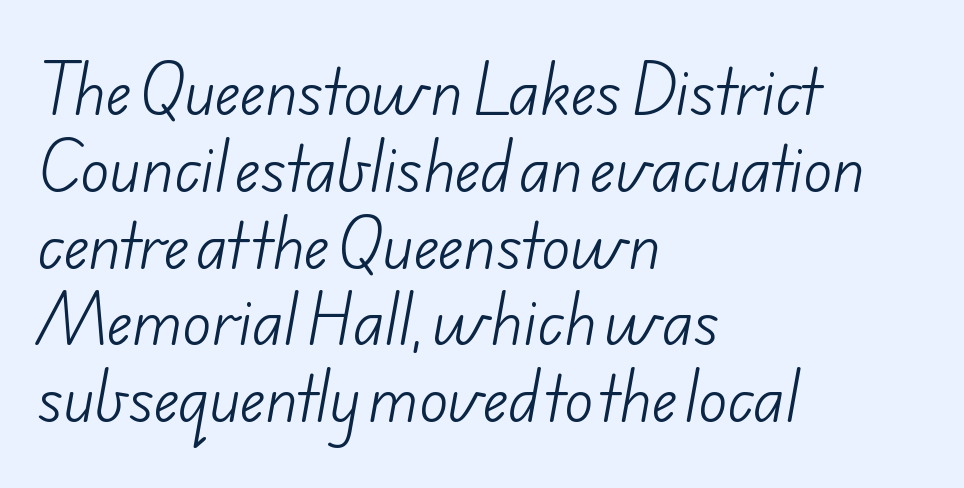
Q: Is the text bold? A: No.
Q: Is the typeface a serif or a sans-serif typeface? A: Sans-serif.
Q: Is the text underlined? A: No.
Q: How is the paragraph aligned? A: Left-aligned.
Q: Is the spacing between letters normal or unusually wide? A: Normal.
Q: Is the spacing between lines tight, normal or loose? A: Normal.
Q: Width (condensed, normal, or wide)? A: Normal.
Q: Stroke contrast? A: Low.
Q: x-height? A: Small.
Q: Monospaced? A: No.
